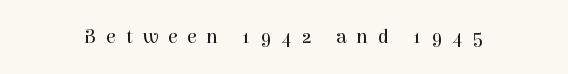
Unmarked baselines from the first word to the last. The typography opts for an upright posture over an oblique one. Observe the wide spacing: letters keep a clear distance from each other. This reads as an unemphasized weight, regular at the heaviest.
